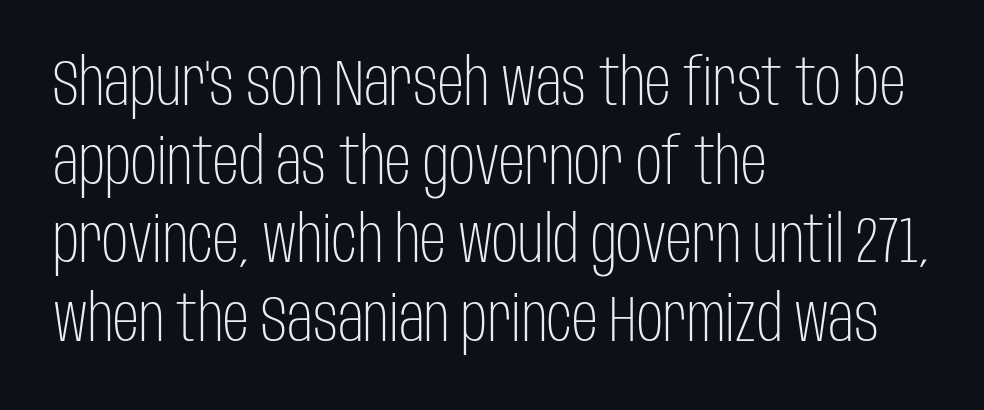
{"serif": "no", "italic": "no", "bold": "no", "weight": "light", "width": "condensed", "stroke_contrast": "low", "x_height": "large", "monospaced": "no", "underline": "no", "align": "left", "line_spacing_ratio": 1.21, "letter_spacing": "normal", "letter_spacing_em": 0.0, "glyph_px": 65}
